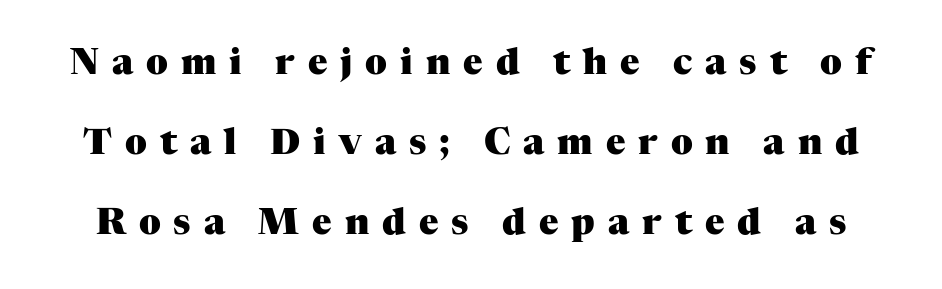
Each word looks stretched out because of the extra space between its letters. Style check: upright. Decoration check: the copy has no underline. The text was rendered using a seriffed face with decorative stroke endings. Here the designer chose a conventional face with non-uniform glyph widths.
